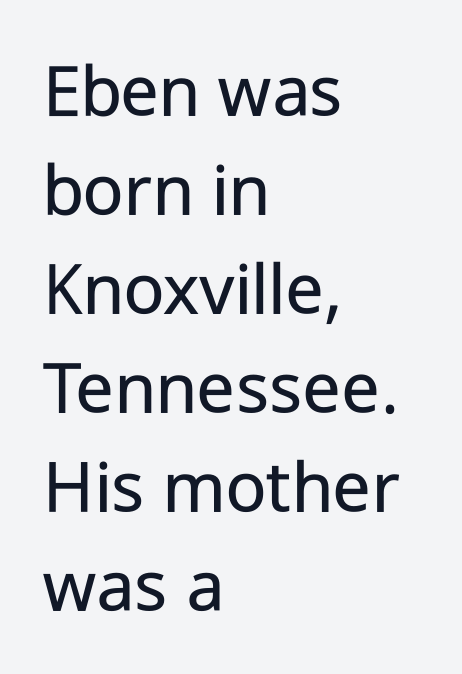
The image shows 78 px regular-weight sans-serif type, upright; set left-aligned, normal line spacing (1.27x), normal letter spacing, not underlined; low stroke contrast and a medium x-height.
